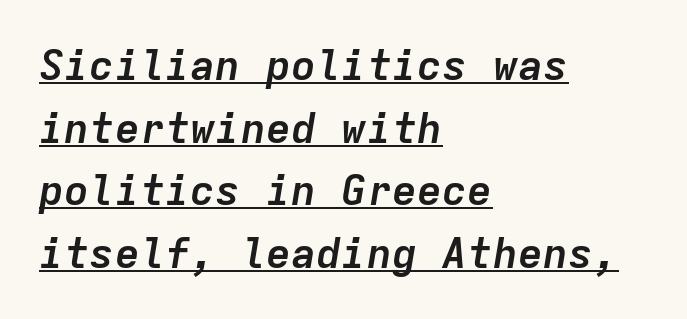
{"italic": "yes", "lean": "right", "slant_degrees": 9, "bold": "yes", "weight": "semibold", "width": "normal", "stroke_contrast": "low", "x_height": "medium", "monospaced": "yes", "underline": "yes", "align": "left", "line_spacing": "normal", "line_spacing_ratio": 1.49, "letter_spacing": "normal", "letter_spacing_em": 0.0, "glyph_px": 42}
